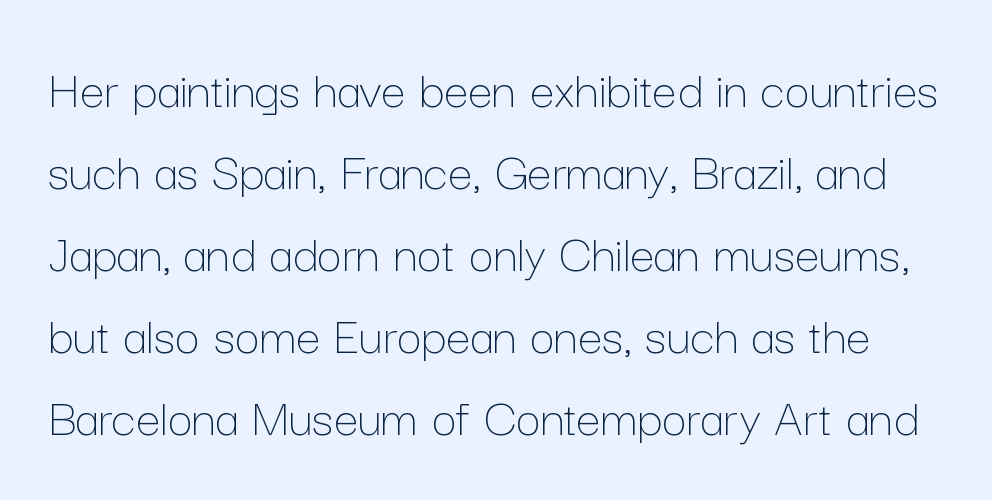
{"italic": "no", "bold": "no", "weight": "thin", "width": "normal", "stroke_contrast": "low", "x_height": "medium", "monospaced": "no", "underline": "no", "line_spacing": "normal", "line_spacing_ratio": 1.49, "letter_spacing": "normal", "letter_spacing_em": 0.0, "glyph_px": 55}
